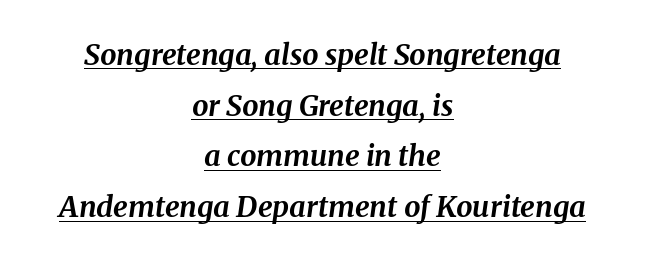
Q: Is the text bold? A: Yes.
Q: Is the text italic (slanted)? A: Yes, it leans right by about 8 degrees.
Q: Is the typeface a serif or a sans-serif typeface? A: Serif.
Q: Is the text underlined? A: Yes.
Q: How is the paragraph aligned? A: Centered.
Q: Is the spacing between letters normal or unusually wide? A: Normal.
Q: Width (condensed, normal, or wide)? A: Normal.
Q: Stroke contrast? A: Medium.
Q: x-height? A: Medium.
Q: Monospaced? A: No.
